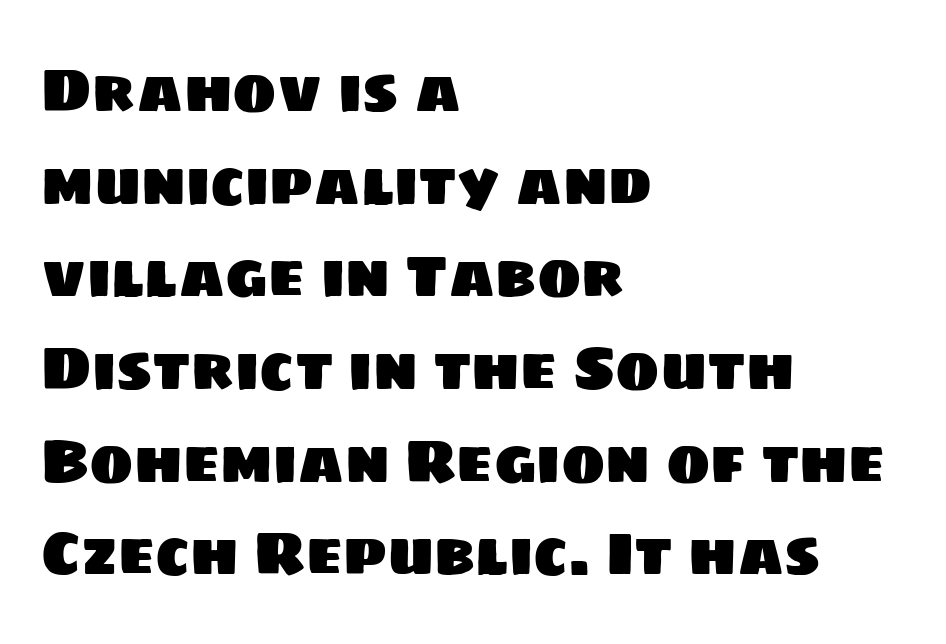
{"serif": "no", "width": "normal", "stroke_contrast": "low", "x_height": "large", "monospaced": "no", "underline": "no", "align": "left", "line_spacing": "normal", "line_spacing_ratio": 1.57, "letter_spacing": "normal", "letter_spacing_em": 0.0, "glyph_px": 59}
